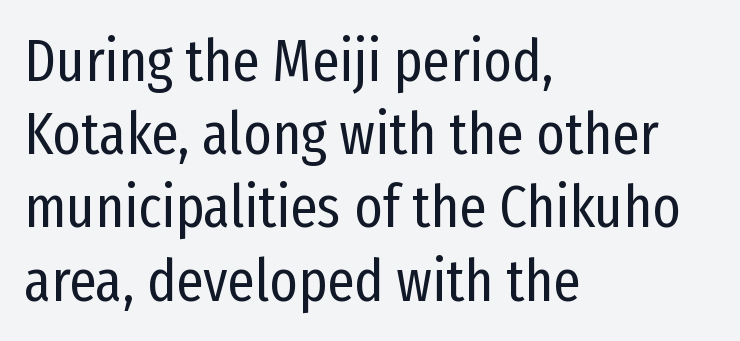
{"serif": "no", "italic": "no", "bold": "no", "weight": "regular", "width": "condensed", "stroke_contrast": "low", "x_height": "medium", "monospaced": "no", "underline": "no", "align": "left", "line_spacing_ratio": 1.22, "letter_spacing": "normal", "letter_spacing_em": 0.0, "glyph_px": 60}
